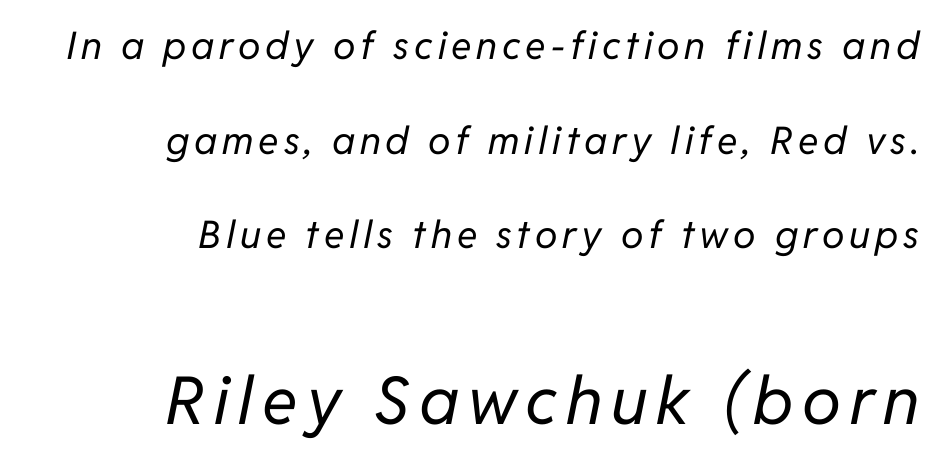
Q: Is the text bold? A: No.
Q: Is the text italic (slanted)? A: Yes, it leans right by about 11 degrees.
Q: Is the text underlined? A: No.
Q: How is the paragraph aligned? A: Right-aligned.
Q: Is the spacing between lines tight, normal or loose? A: Loose.
Q: Which block of text is set in a larger size, the first (top) or the second (bottom)? A: The second (bottom) one.
Q: Width (condensed, normal, or wide)? A: Normal.
Q: Stroke contrast? A: Low.
Q: x-height? A: Medium.
Q: Monospaced? A: No.
